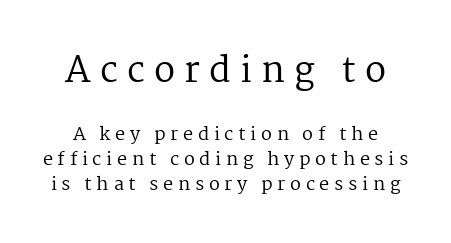
The image shows 35 px regular-weight serif type, upright; set normal line spacing (1.39x), unusually wide letter spacing (+0.26 em), not underlined; the first (top) block is 1.94x larger; medium stroke contrast and a medium x-height.
